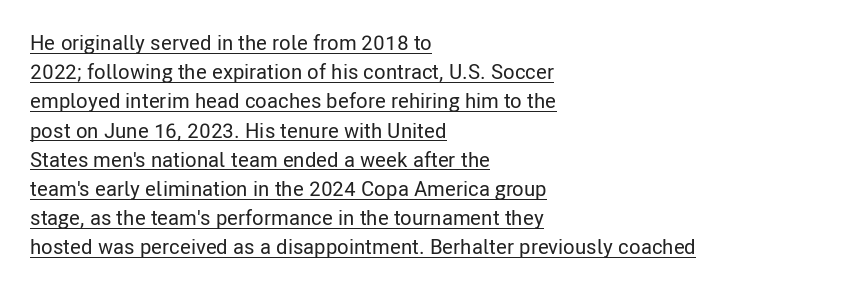
The image shows 21 px text type, upright; set left-aligned, normal line spacing (1.39x), normal letter spacing, underlined.
